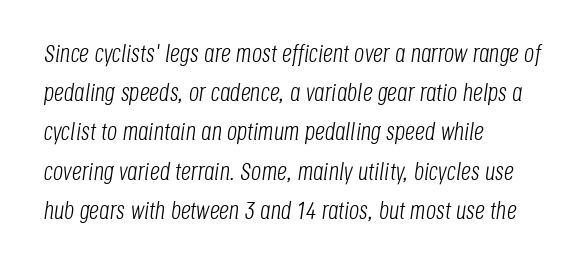
Q: Is the text bold? A: No.
Q: Is the text italic (slanted)? A: Yes, it leans right by about 8 degrees.
Q: Is the text underlined? A: No.
Q: How is the paragraph aligned? A: Left-aligned.
Q: Is the spacing between letters normal or unusually wide? A: Normal.
Q: Is the spacing between lines tight, normal or loose? A: Normal.
